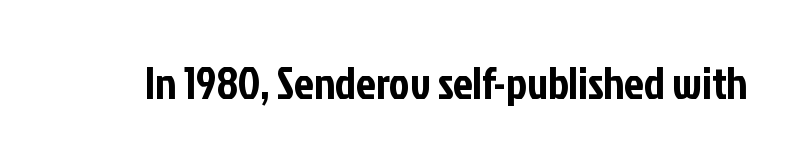
The font's upright variant was chosen for this text. The passage shown has conventional tracking throughout. The space beneath each line is pristine and unruled. Typographically, this falls in the sans-serif category. The passage shown is typed in a proportional face where columns would drift.
